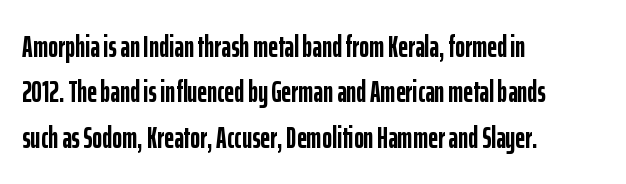
The image shows 30 px semibold, condensed sans-serif type, upright; set left-aligned, normal line spacing (1.51x), normal letter spacing, not underlined; low stroke contrast and a medium x-height.
